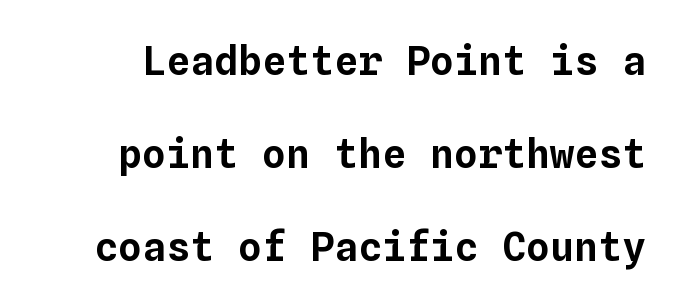
Q: Is the text italic (slanted)? A: No, it is upright.
Q: Is the text underlined? A: No.
Q: Is the spacing between letters normal or unusually wide? A: Normal.
Q: Is the spacing between lines tight, normal or loose? A: Loose.
Q: Width (condensed, normal, or wide)? A: Normal.
Q: Stroke contrast? A: Low.
Q: x-height? A: Medium.
Q: Monospaced? A: Yes.
